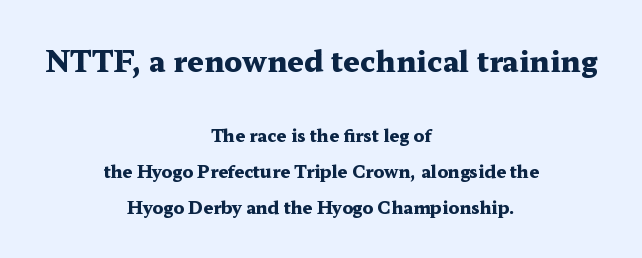
Block one is the big one; block two sits smaller underneath. Caption: standard tracking, unaltered. Compared with an ordinary text face, these strokes are far heavier — a full bold. To sum up the face: it has serifs.
